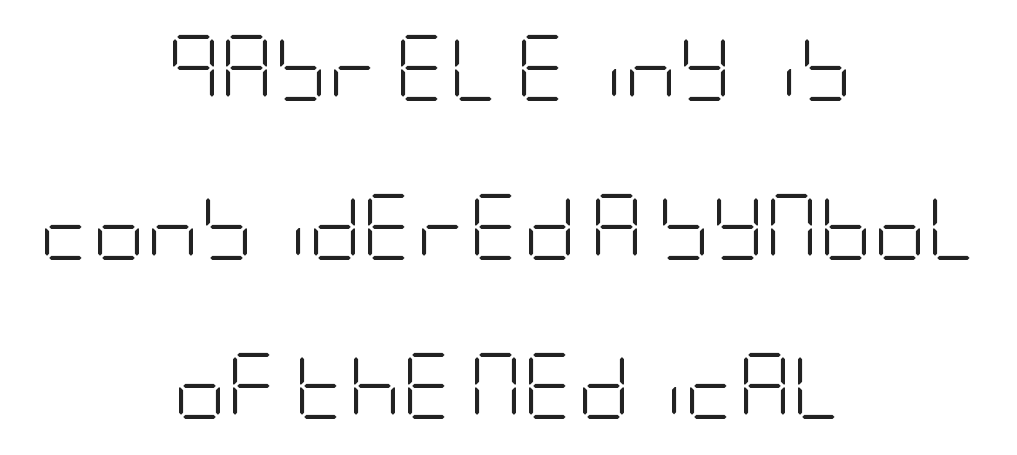
{"serif": "no", "italic": "no", "bold": "no", "weight": "light", "width": "condensed", "stroke_contrast": "low", "x_height": "large", "underline": "no", "align": "center", "line_spacing": "loose", "line_spacing_ratio": 2.41, "letter_spacing": "normal", "letter_spacing_em": 0.0, "glyph_px": 66}
